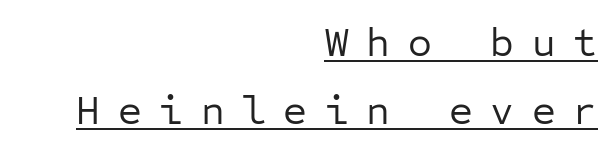
Q: Is the text bold? A: No.
Q: Is the text italic (slanted)? A: No, it is upright.
Q: Is the typeface a serif or a sans-serif typeface? A: Sans-serif.
Q: Is the text underlined? A: Yes.
Q: How is the paragraph aligned? A: Right-aligned.
Q: Is the spacing between letters normal or unusually wide? A: Unusually wide.
Q: Is the spacing between lines tight, normal or loose? A: Normal.
Q: Width (condensed, normal, or wide)? A: Normal.
Q: Stroke contrast? A: Low.
Q: x-height? A: Medium.
Q: Monospaced? A: Yes.
